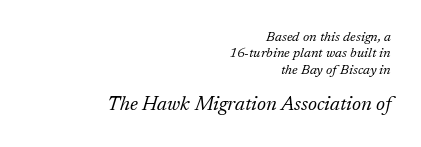
{"italic": "yes", "lean": "right", "slant_degrees": 17, "bold": "no", "underline": "no", "align": "right", "line_spacing_ratio": 1.17, "letter_spacing": "normal", "letter_spacing_em": 0.0, "larger_block": "second", "size_ratio": 1.43, "glyph_px": 20}
